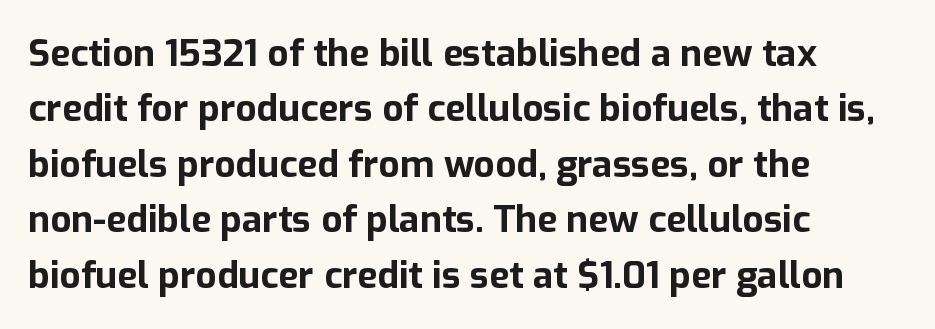
Q: Is the text bold? A: Yes.
Q: Is the text italic (slanted)? A: No, it is upright.
Q: Is the typeface a serif or a sans-serif typeface? A: Sans-serif.
Q: Is the text underlined? A: No.
Q: How is the paragraph aligned? A: Left-aligned.
Q: Is the spacing between letters normal or unusually wide? A: Normal.
Q: Is the spacing between lines tight, normal or loose? A: Normal.
Q: Width (condensed, normal, or wide)? A: Normal.
Q: Stroke contrast? A: Low.
Q: x-height? A: Medium.
Q: Monospaced? A: No.
